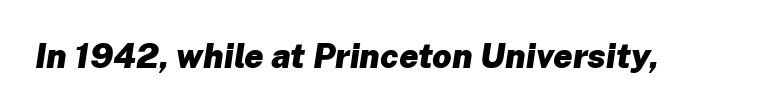
The image shows 34 px heavy type, italic (leaning right); set normal letter spacing, not underlined; low stroke contrast and a medium x-height.
